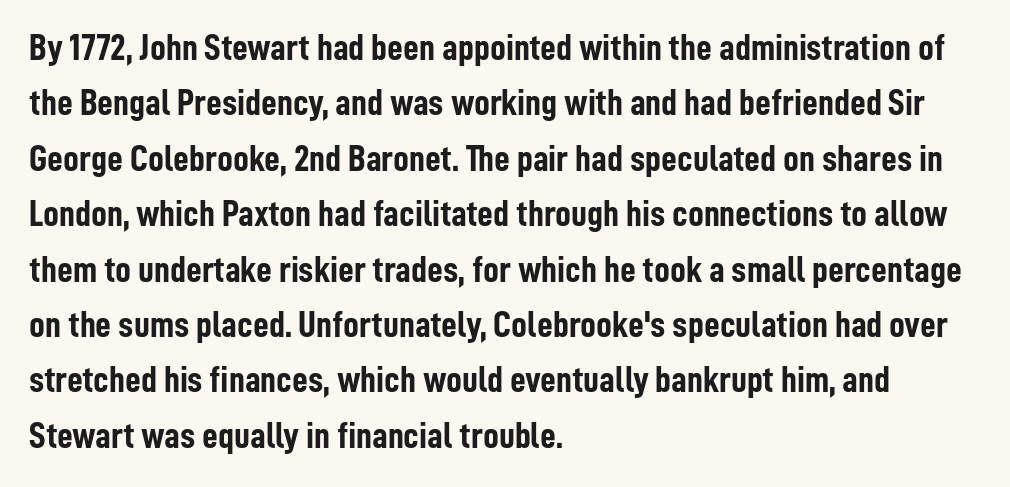
Q: Is the text bold? A: Yes.
Q: Is the text italic (slanted)? A: No, it is upright.
Q: Is the typeface a serif or a sans-serif typeface? A: Sans-serif.
Q: Is the text underlined? A: No.
Q: How is the paragraph aligned? A: Left-aligned.
Q: Is the spacing between letters normal or unusually wide? A: Normal.
Q: Is the spacing between lines tight, normal or loose? A: Normal.
Q: Width (condensed, normal, or wide)? A: Condensed.
Q: Stroke contrast? A: Low.
Q: x-height? A: Medium.
Q: Monospaced? A: No.
